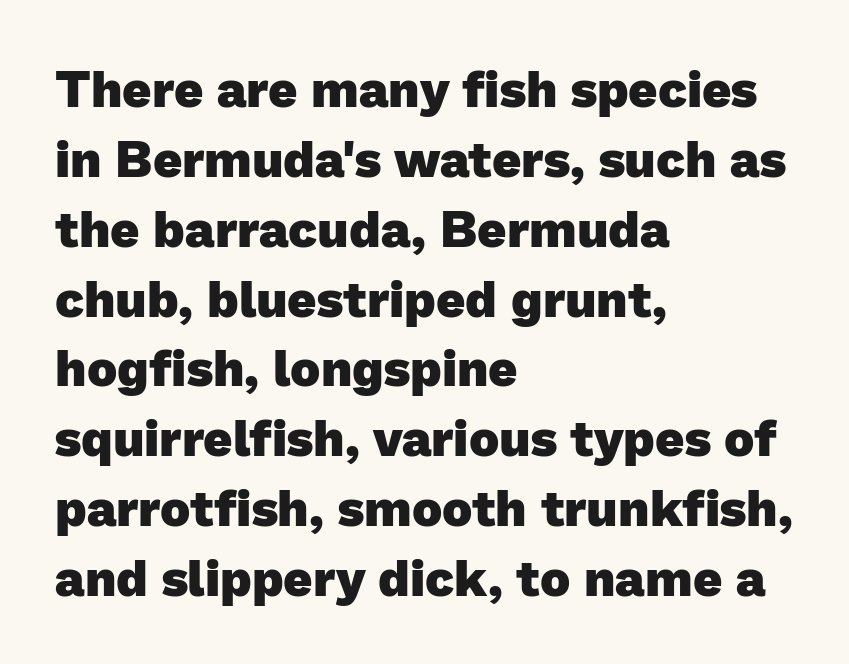
{"serif": "no", "bold": "yes", "weight": "heavy", "width": "normal", "stroke_contrast": "low", "x_height": "medium", "monospaced": "no", "underline": "no", "align": "left", "line_spacing": "normal", "line_spacing_ratio": 1.37, "letter_spacing": "normal", "letter_spacing_em": 0.0, "glyph_px": 51}
